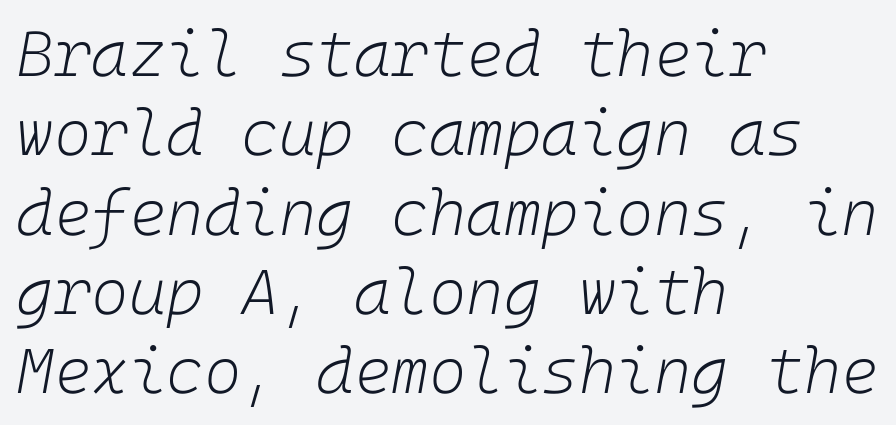
The image shows 64 px light type, italic (leaning right); set left-aligned, line spacing 1.24x, normal letter spacing, not underlined; low stroke contrast and a medium x-height.
